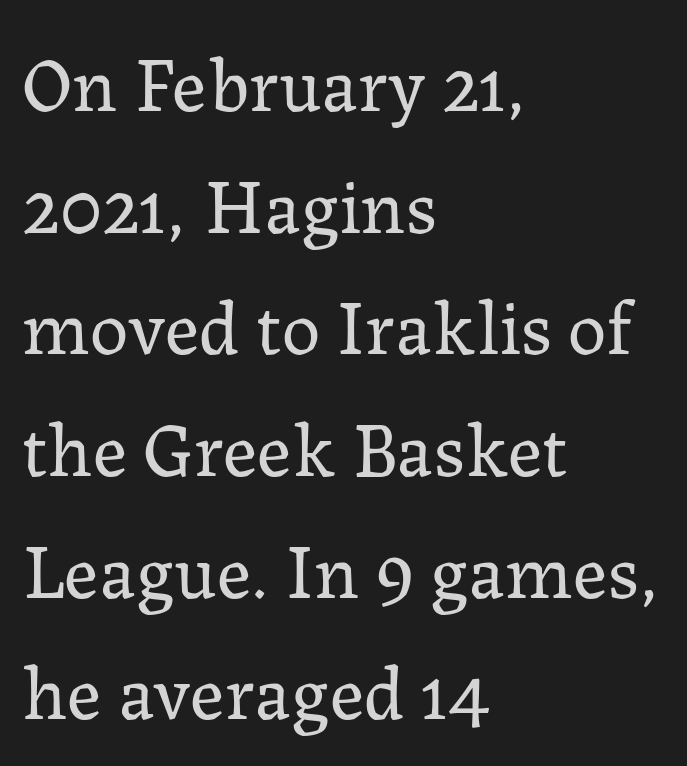
These lines are composed in type with serifs. The letters advance in unequal steps, a hallmark of proportional type. The passage shown has conventional tracking throughout. The passage shown stacks its lines at a standard gap. Is the type heavy? It reads as light-to-regular instead. Designer's note — italics off, roman on.
